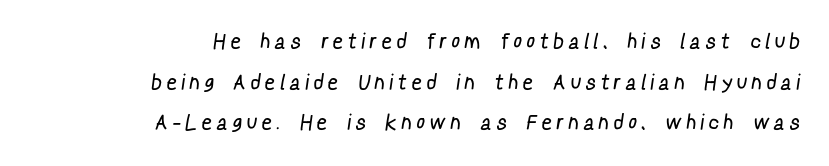
Q: Is the text bold? A: No.
Q: Is the text underlined? A: No.
Q: How is the paragraph aligned? A: Right-aligned.
Q: Is the spacing between letters normal or unusually wide? A: Unusually wide.
Q: Is the spacing between lines tight, normal or loose? A: Loose.
